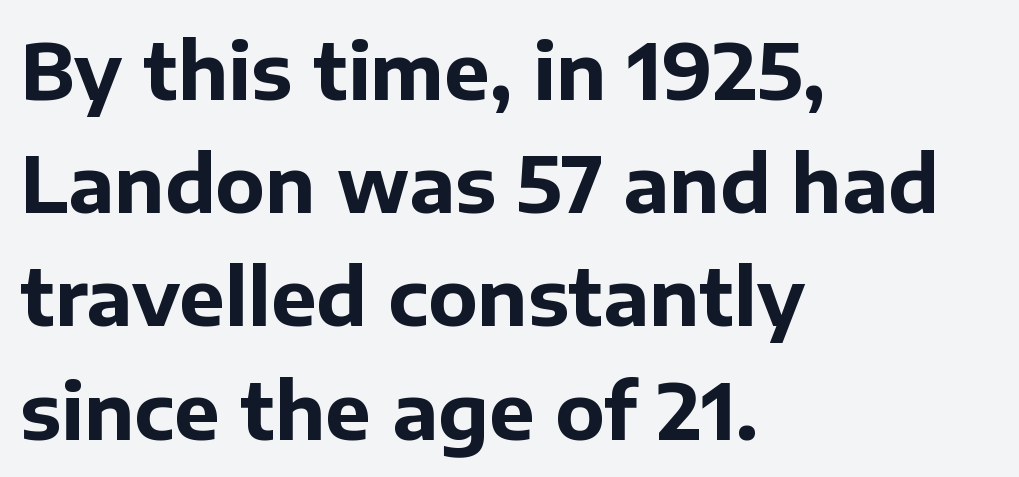
Typesetter's note: full bold, strokes at maximum text heaviness. Short note: letters normally spaced. Think of a printed novel: that variable character pitch is what you see here. Short and long lines alike share a common starting point at left. Whoever set this chose a conventional vertical rhythm.
